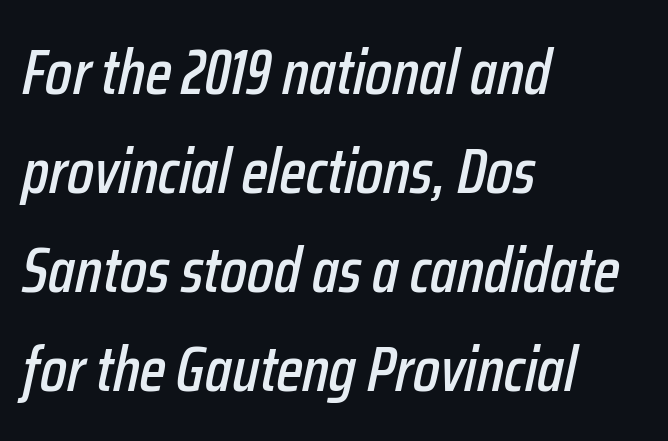
{"italic": "yes", "lean": "right", "slant_degrees": 12, "width": "condensed", "stroke_contrast": "low", "x_height": "medium", "monospaced": "no", "underline": "no", "align": "left", "line_spacing": "normal", "line_spacing_ratio": 1.57, "letter_spacing": "normal", "letter_spacing_em": 0.0, "glyph_px": 63}
